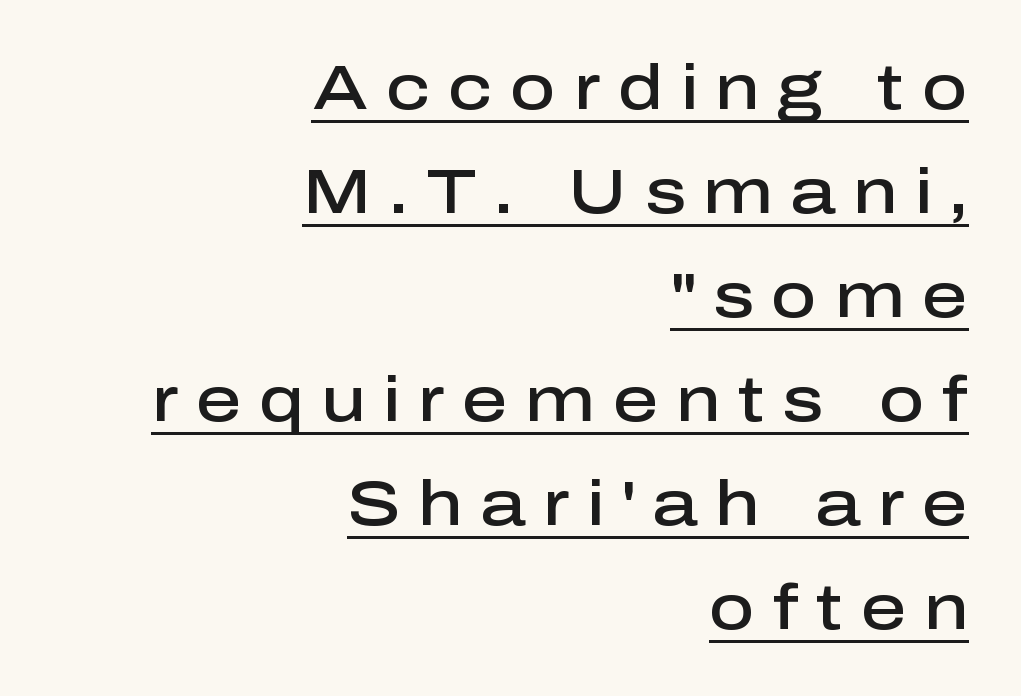
This is underlined copy, the kind a proofreader might mark for attention. Note the varied advance widths — an 'i' is clearly narrower than an 'm'. Every row of glyphs terminates at an identical x-position on the right. What weight is shown? A semibold, between regular and bold.
